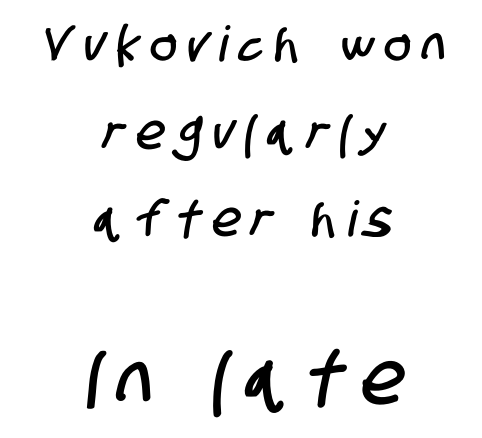
{"serif": "no", "width": "condensed", "stroke_contrast": "low", "x_height": "large", "monospaced": "no", "underline": "no", "align": "center", "line_spacing_ratio": 1.79, "letter_spacing": "wide", "letter_spacing_em": 0.25, "larger_block": "second", "size_ratio": 1.51, "glyph_px": 74}
